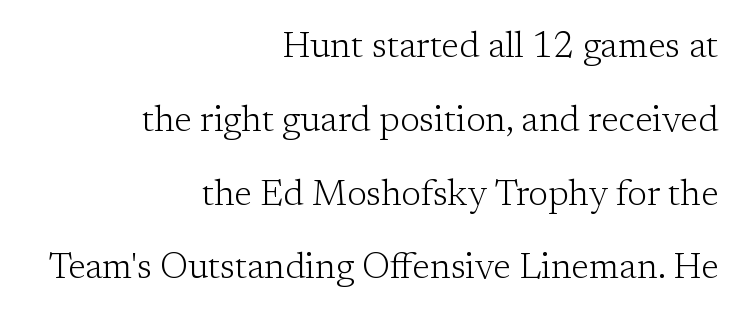
{"serif": "yes", "italic": "no", "bold": "no", "weight": "light", "width": "normal", "stroke_contrast": "low", "x_height": "medium", "monospaced": "no", "underline": "no", "align": "right", "line_spacing": "loose", "line_spacing_ratio": 2.05, "letter_spacing": "normal", "letter_spacing_em": 0.0, "glyph_px": 36}
